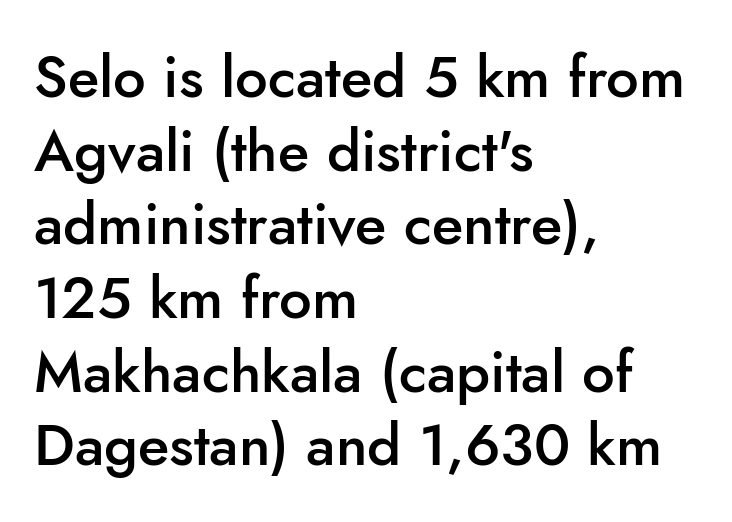
{"serif": "no", "italic": "no", "bold": "semi", "weight": "semibold", "width": "normal", "stroke_contrast": "low", "x_height": "small", "monospaced": "no", "underline": "no", "align": "left", "line_spacing": "normal", "line_spacing_ratio": 1.27, "letter_spacing": "normal", "letter_spacing_em": 0.0, "glyph_px": 58}
